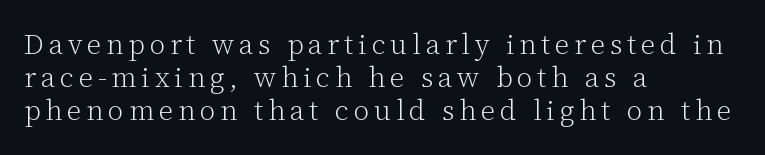
Q: Is the text bold? A: No.
Q: Is the text italic (slanted)? A: No, it is upright.
Q: Is the typeface a serif or a sans-serif typeface? A: Serif.
Q: Is the text underlined? A: No.
Q: How is the paragraph aligned? A: Left-aligned.
Q: Width (condensed, normal, or wide)? A: Normal.
Q: Stroke contrast? A: Low.
Q: x-height? A: Medium.
Q: Monospaced? A: No.
